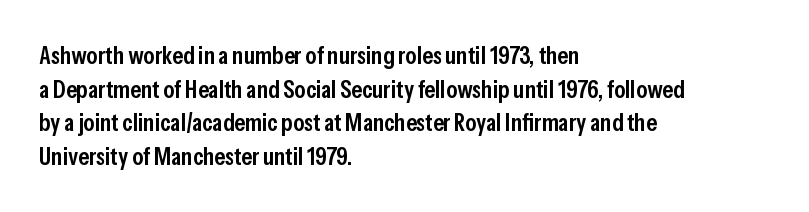
{"italic": "no", "bold": "semi", "underline": "no", "align": "left", "line_spacing": "normal", "line_spacing_ratio": 1.35, "letter_spacing": "normal", "letter_spacing_em": 0.0, "glyph_px": 25}
